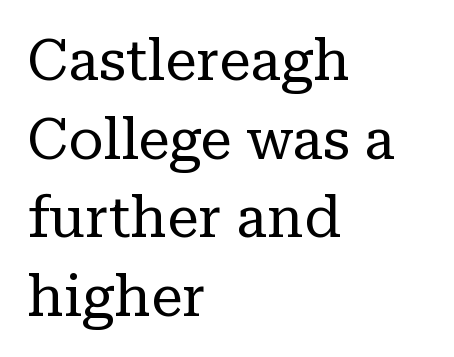
The image shows 57 px regular-weight serif type, upright; set left-aligned, normal line spacing (1.38x), normal letter spacing, not underlined; low stroke contrast and a medium x-height.
